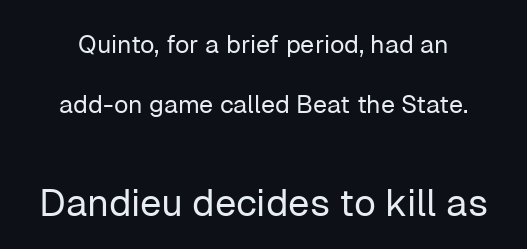
Whoever set this chose breathing room over compactness in the vertical rhythm. Classification — sans serif. Small over large — that's the arrangement of the two blocks here. The face used here is rendered with its standard letterfit.
